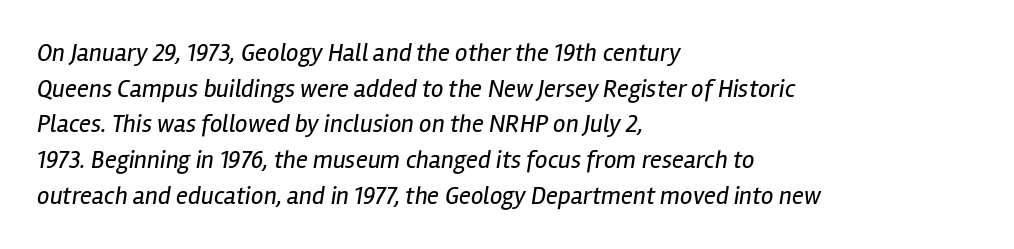
Inter-character spacing is left at the font's built-in metrics. The passage shown stacks its lines at a standard gap. Posture: slanted. Underlining? Definitely not there. One-word summary of the alignment: left.
